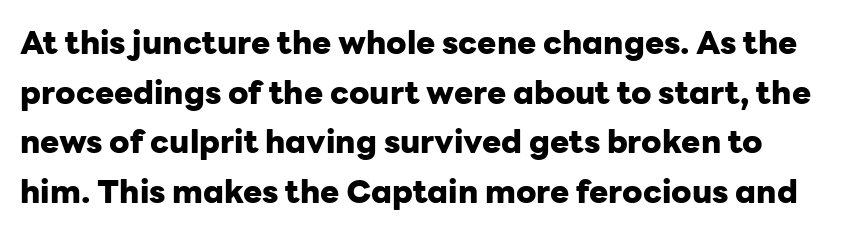
Q: Is the text bold? A: Yes.
Q: Is the text italic (slanted)? A: No, it is upright.
Q: Is the typeface a serif or a sans-serif typeface? A: Sans-serif.
Q: Is the text underlined? A: No.
Q: Is the spacing between letters normal or unusually wide? A: Normal.
Q: Is the spacing between lines tight, normal or loose? A: Normal.
Q: Width (condensed, normal, or wide)? A: Normal.
Q: Stroke contrast? A: Low.
Q: x-height? A: Medium.
Q: Monospaced? A: No.
